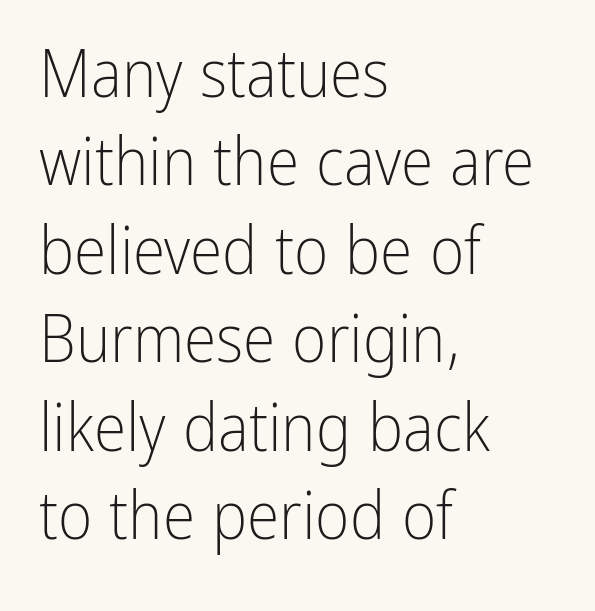
{"serif": "no", "italic": "no", "bold": "no", "weight": "light", "width": "condensed", "stroke_contrast": "low", "x_height": "medium", "monospaced": "no", "underline": "no", "align": "left", "line_spacing": "normal", "line_spacing_ratio": 1.34, "letter_spacing": "normal", "letter_spacing_em": 0.0, "glyph_px": 66}
